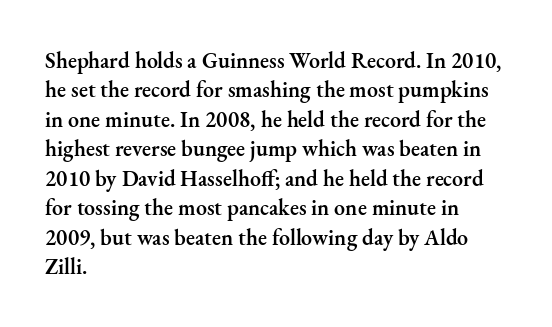
{"italic": "no", "bold": "semi", "underline": "no", "align": "left", "line_spacing": "normal", "line_spacing_ratio": 1.34, "letter_spacing": "normal", "letter_spacing_em": 0.0, "glyph_px": 22}
